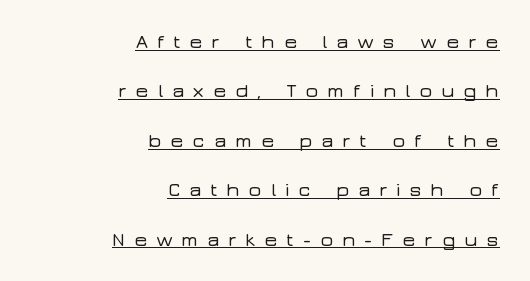
The image shows 20 px text type, upright; set right-aligned, loose line spacing (2.47x), unusually wide letter spacing (+0.42 em), underlined.
